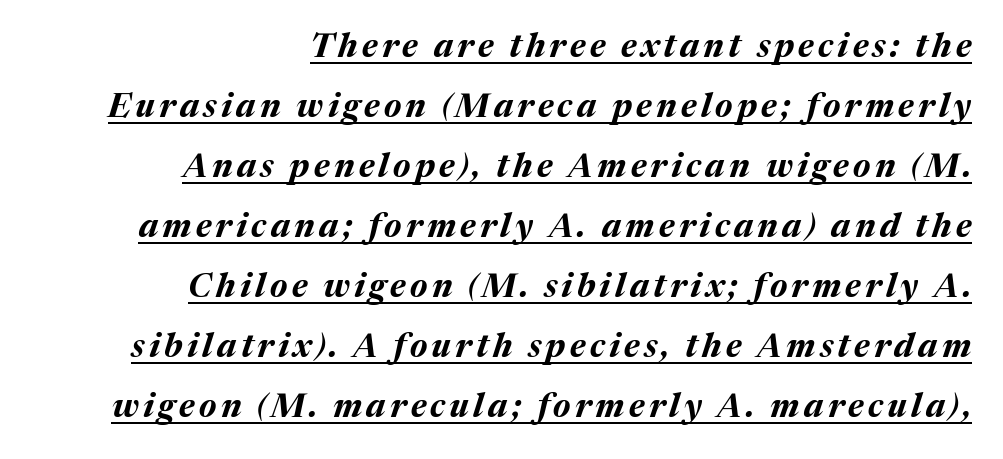
Q: Is the text bold? A: Yes.
Q: Is the text italic (slanted)? A: Yes, it leans right by about 17 degrees.
Q: Is the text underlined? A: Yes.
Q: How is the paragraph aligned? A: Right-aligned.
Q: Width (condensed, normal, or wide)? A: Normal.
Q: Stroke contrast? A: Medium.
Q: x-height? A: Medium.
Q: Monospaced? A: No.
